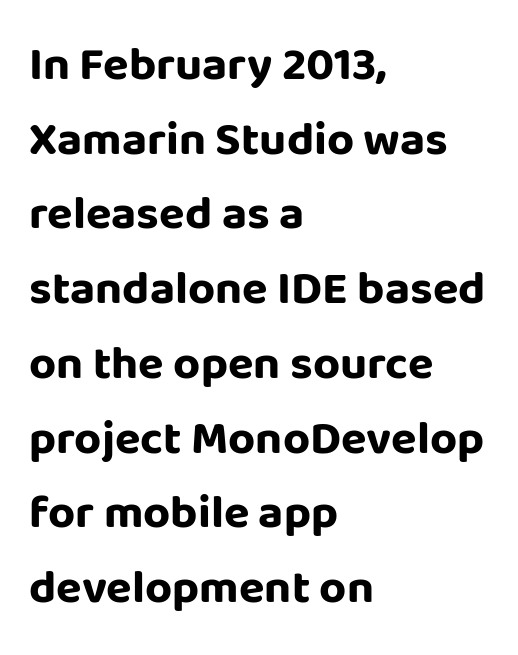
The image shows 47 px bold sans-serif type, upright; set left-aligned, normal line spacing (1.59x), normal letter spacing, not underlined; low stroke contrast and a large x-height.
